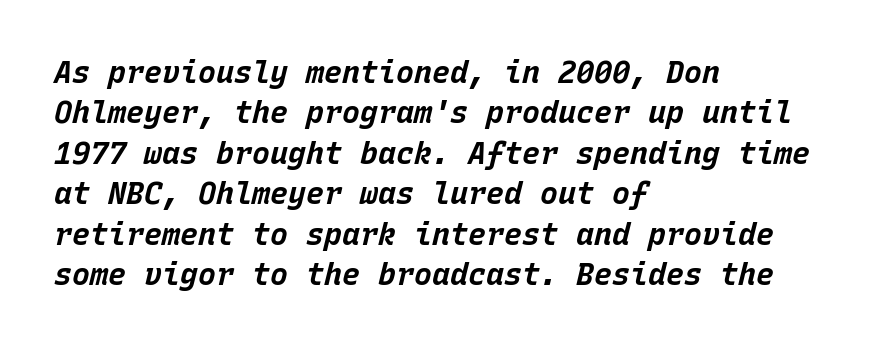
The image shows 30 px bold type, italic (leaning right), monospaced; set left-aligned, normal line spacing (1.35x), normal letter spacing, not underlined; low stroke contrast and a large x-height.
